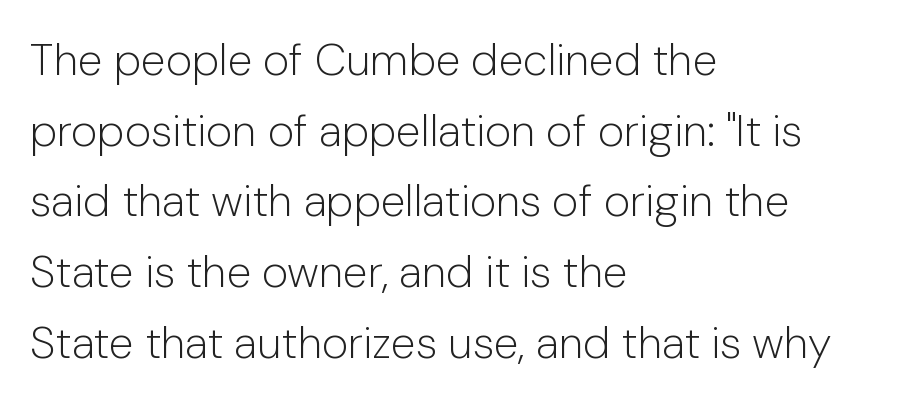
The image shows 45 px light sans-serif type, upright; set left-aligned, normal line spacing (1.57x), normal letter spacing, not underlined; low stroke contrast and a medium x-height.
